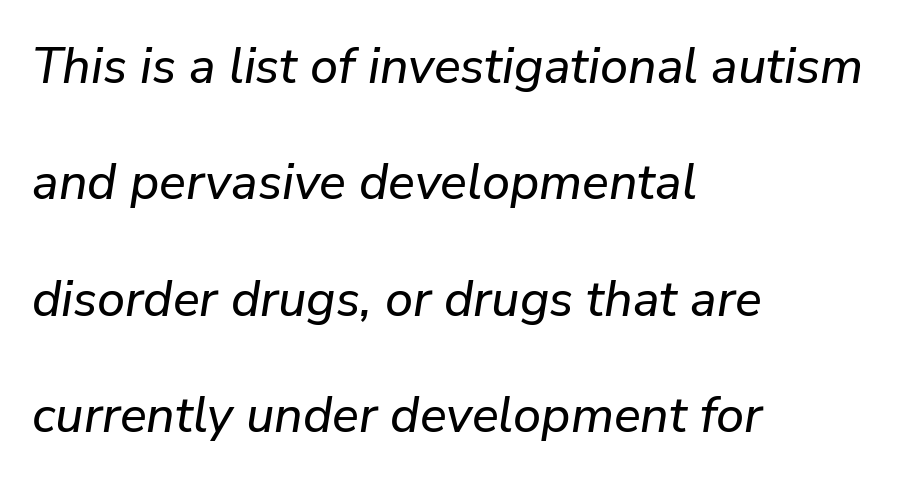
{"italic": "yes", "lean": "right", "slant_degrees": 9, "width": "normal", "stroke_contrast": "low", "x_height": "medium", "monospaced": "no", "underline": "no", "align": "left", "line_spacing": "loose", "line_spacing_ratio": 2.33, "letter_spacing": "normal", "letter_spacing_em": 0.0, "glyph_px": 50}
